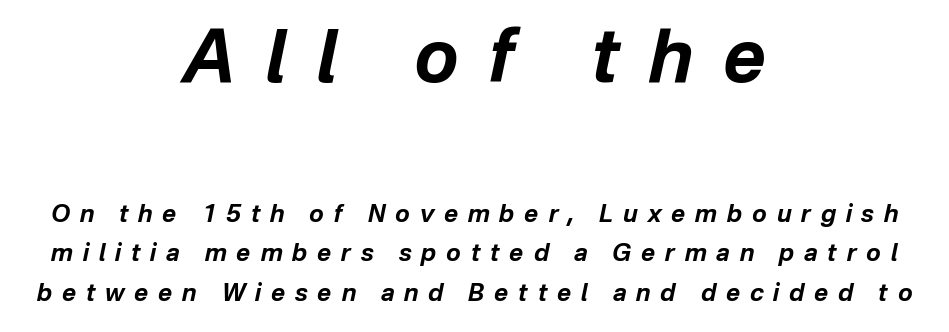
Q: Is the text bold? A: Yes.
Q: Is the text italic (slanted)? A: Yes, it leans right by about 12 degrees.
Q: Is the text underlined? A: No.
Q: How is the paragraph aligned? A: Centered.
Q: Is the spacing between letters normal or unusually wide? A: Unusually wide.
Q: Is the spacing between lines tight, normal or loose? A: Normal.
Q: Which block of text is set in a larger size, the first (top) or the second (bottom)? A: The first (top) one.
Q: Width (condensed, normal, or wide)? A: Normal.
Q: Stroke contrast? A: Low.
Q: x-height? A: Medium.
Q: Monospaced? A: No.
